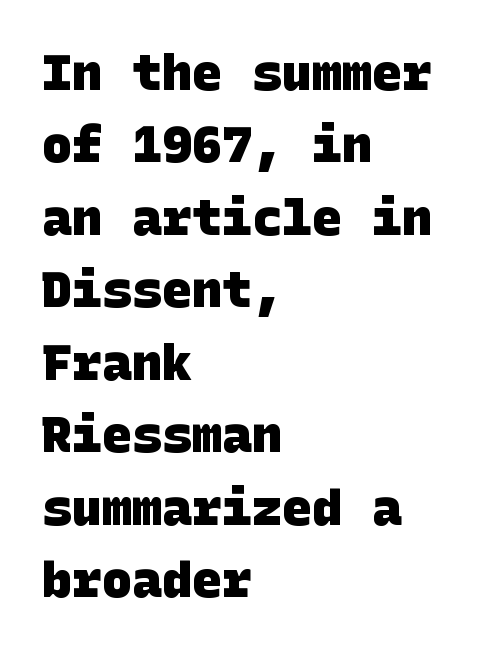
{"serif": "no", "bold": "yes", "weight": "heavy", "width": "normal", "stroke_contrast": "low", "x_height": "large", "underline": "no", "align": "left", "line_spacing": "normal", "line_spacing_ratio": 1.45, "letter_spacing": "normal", "letter_spacing_em": 0.0, "glyph_px": 50}
